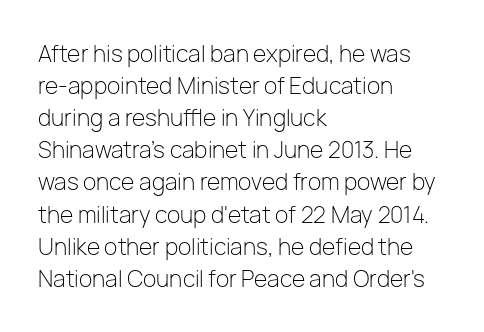
Weight: in the light-to-regular range. These lines keep a tight, regular rhythm from letter to letter. Any mark beneath the type? The region is blank. Left-aligned paragraph, ragged on the right. If you drew a line through each stem, it would be perfectly vertical. Honestly, the row spacing looks completely unremarkable.
